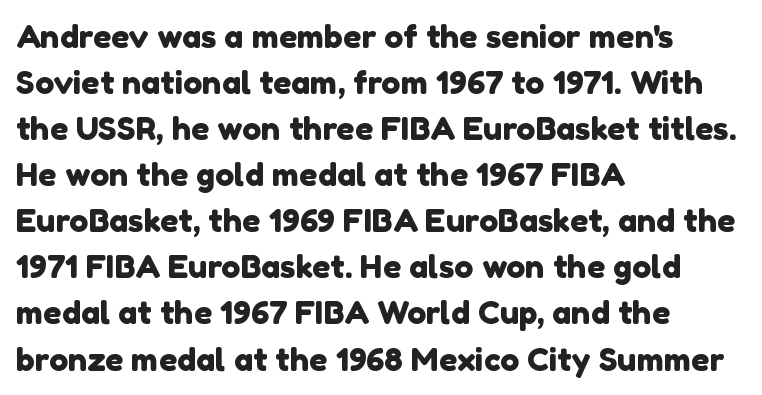
{"serif": "no", "width": "normal", "x_height": "medium", "monospaced": "no", "underline": "no", "align": "left", "line_spacing": "normal", "line_spacing_ratio": 1.44, "letter_spacing": "normal", "letter_spacing_em": 0.0, "glyph_px": 32}
